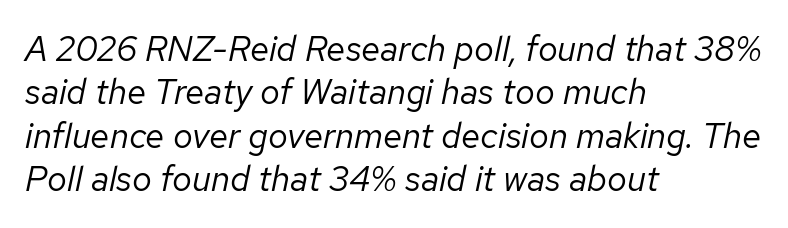
The image shows 35 px regular-weight type, italic (leaning right); set left-aligned, line spacing 1.24x, normal letter spacing, not underlined; low stroke contrast and a medium x-height.
